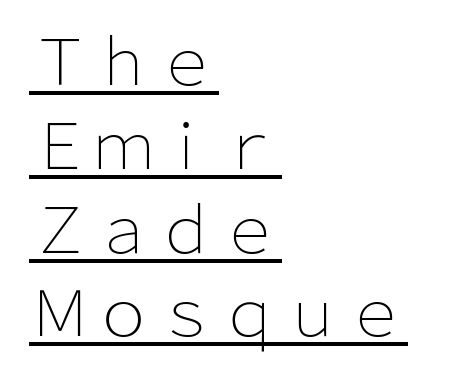
Q: Is the text bold? A: No.
Q: Is the text italic (slanted)? A: No, it is upright.
Q: Is the typeface a serif or a sans-serif typeface? A: Sans-serif.
Q: Is the text underlined? A: Yes.
Q: How is the paragraph aligned? A: Left-aligned.
Q: Is the spacing between letters normal or unusually wide? A: Normal.
Q: Is the spacing between lines tight, normal or loose? A: Normal.
Q: Width (condensed, normal, or wide)? A: Normal.
Q: Stroke contrast? A: Low.
Q: x-height? A: Medium.
Q: Monospaced? A: No.
